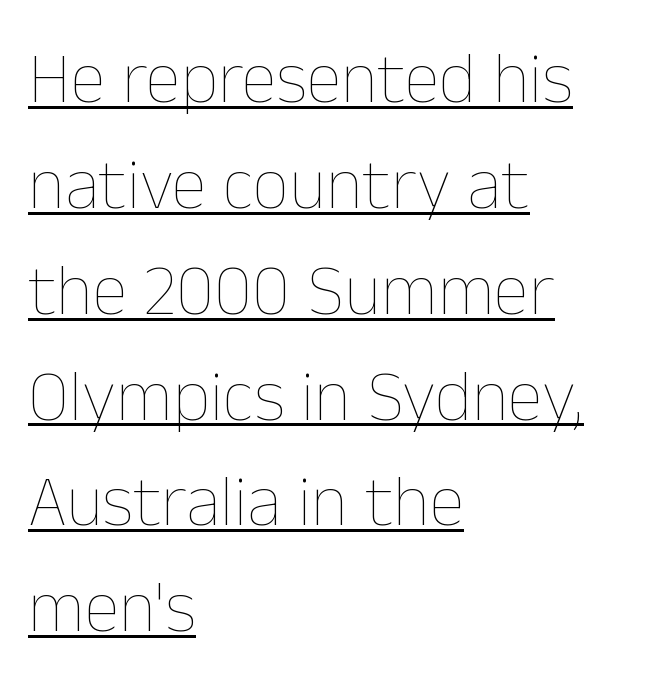
Q: Is the text bold? A: No.
Q: Is the text italic (slanted)? A: No, it is upright.
Q: Is the text underlined? A: Yes.
Q: How is the paragraph aligned? A: Left-aligned.
Q: Is the spacing between letters normal or unusually wide? A: Normal.
Q: Is the spacing between lines tight, normal or loose? A: Normal.
Q: Width (condensed, normal, or wide)? A: Normal.
Q: Stroke contrast? A: Low.
Q: x-height? A: Medium.
Q: Monospaced? A: No.
